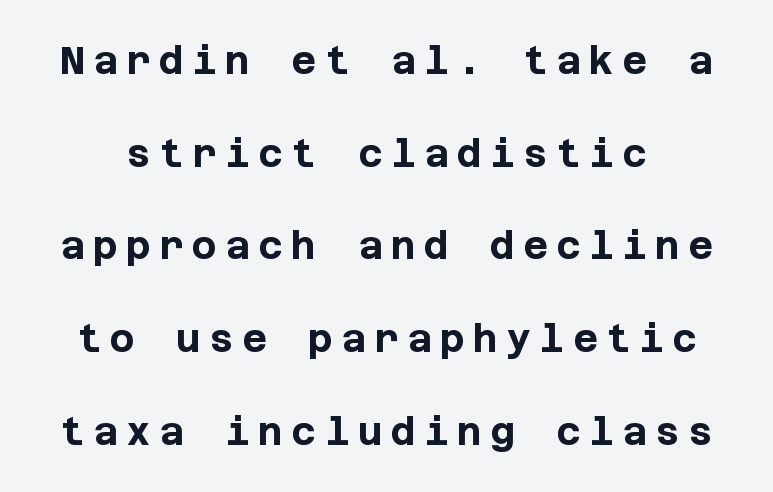
{"serif": "no", "italic": "no", "bold": "yes", "weight": "bold", "width": "normal", "stroke_contrast": "low", "x_height": "large", "underline": "no", "line_spacing": "loose", "line_spacing_ratio": 2.44, "letter_spacing": "wide", "letter_spacing_em": 0.22, "glyph_px": 38}
